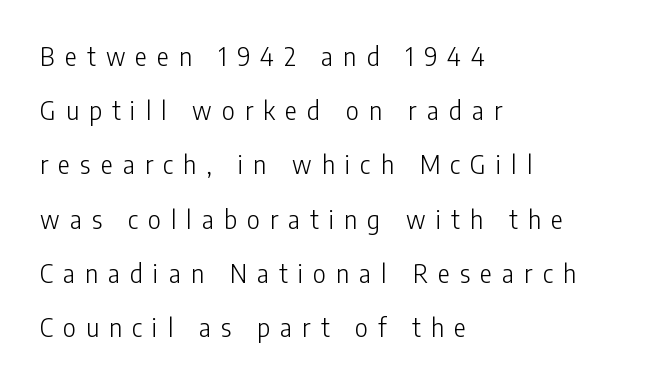
The strokes are not fattened; the text isn't bold. The rendering anchors every line to the left-hand side. The tracking jumps out immediately: characters are airy and widely separated. Whoever set this chose breathing room over compactness in the vertical rhythm.
